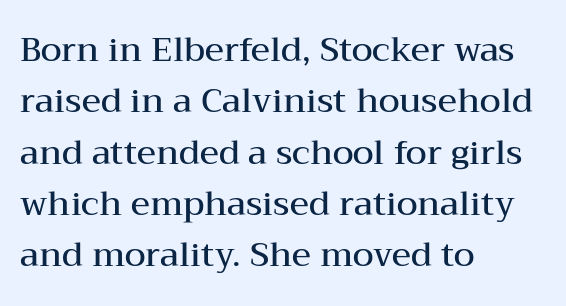
Q: Is the text bold? A: Semi-bold.
Q: Is the text italic (slanted)? A: No, it is upright.
Q: Is the typeface a serif or a sans-serif typeface? A: Serif.
Q: Is the text underlined? A: No.
Q: How is the paragraph aligned? A: Left-aligned.
Q: Is the spacing between letters normal or unusually wide? A: Normal.
Q: Is the spacing between lines tight, normal or loose? A: Normal.
Q: Width (condensed, normal, or wide)? A: Wide.
Q: Stroke contrast? A: Medium.
Q: x-height? A: Medium.
Q: Monospaced? A: No.
